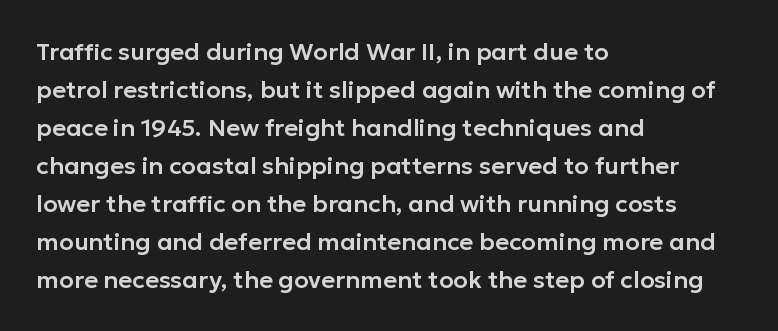
The specimen omits any rule beneath the text block's lines. Alignment: flush left. Italic? Not at all — the glyphs are vertical. The lines sit at an ordinary, default distance from one another. You could call the tracking neutral — neither tight nor loose.
